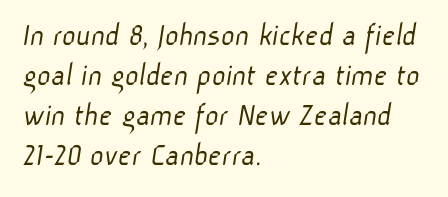
The image shows 33 px light sans-serif type; set left-aligned, line spacing 1.21x, normal letter spacing, not underlined; low stroke contrast and a medium x-height.
